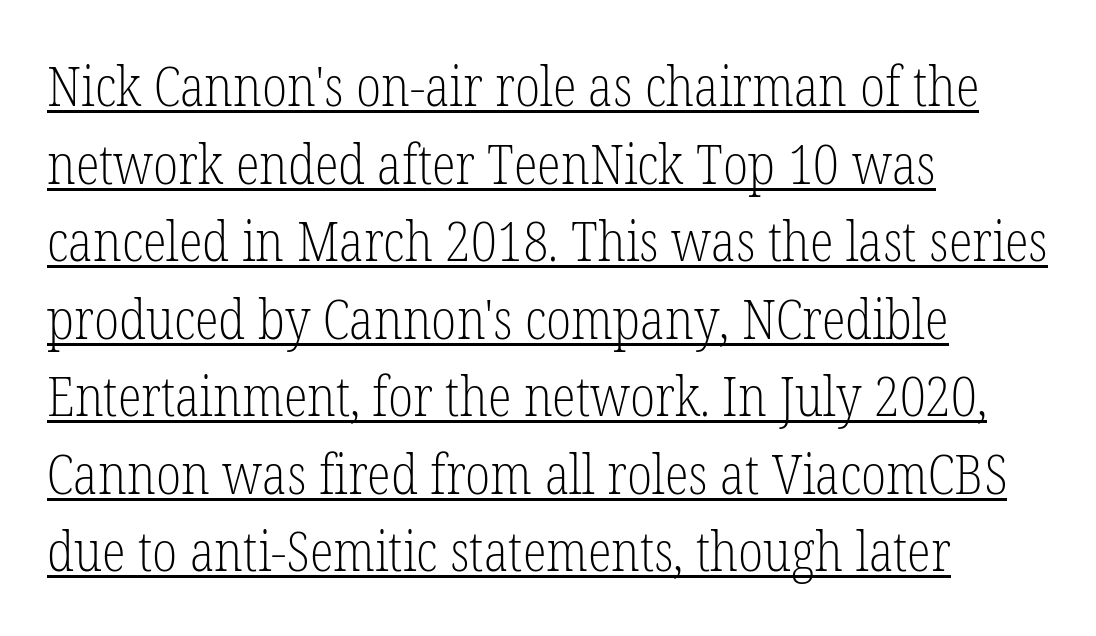
The image shows 55 px light, condensed serif type, upright; set left-aligned, normal line spacing (1.41x), normal letter spacing, underlined; low stroke contrast and a medium x-height.
